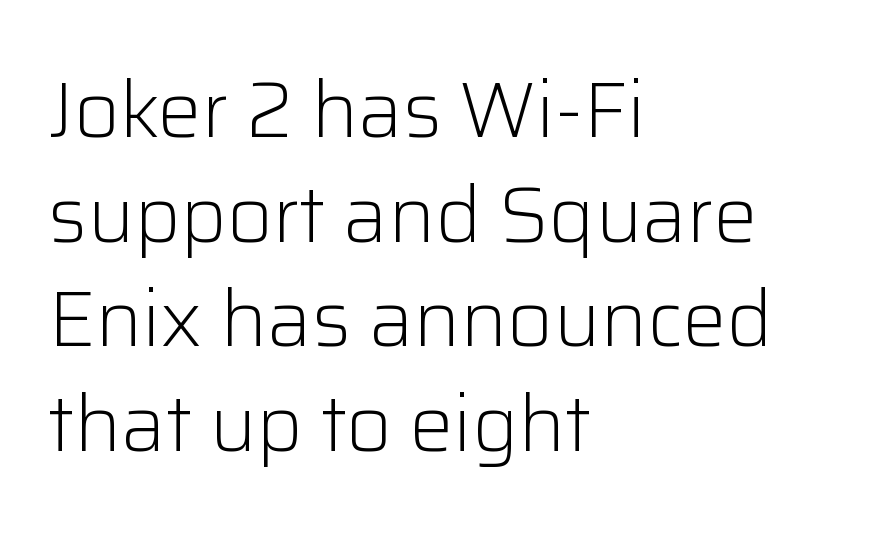
The image shows 78 px light sans-serif type, upright; set left-aligned, normal line spacing (1.34x), normal letter spacing, not underlined; low stroke contrast and a medium x-height.
